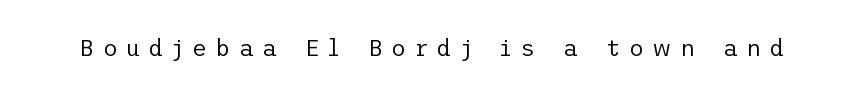
The image shows 23 px text type, upright; set unusually wide letter spacing (+0.36 em), not underlined.
